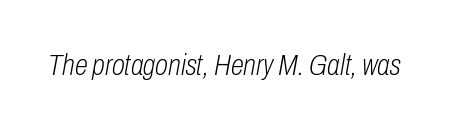
{"italic": "yes", "lean": "right", "slant_degrees": 10, "bold": "no", "weight": "light", "width": "condensed", "stroke_contrast": "low", "x_height": "medium", "monospaced": "no", "underline": "no", "letter_spacing": "normal", "letter_spacing_em": 0.0, "glyph_px": 30}
